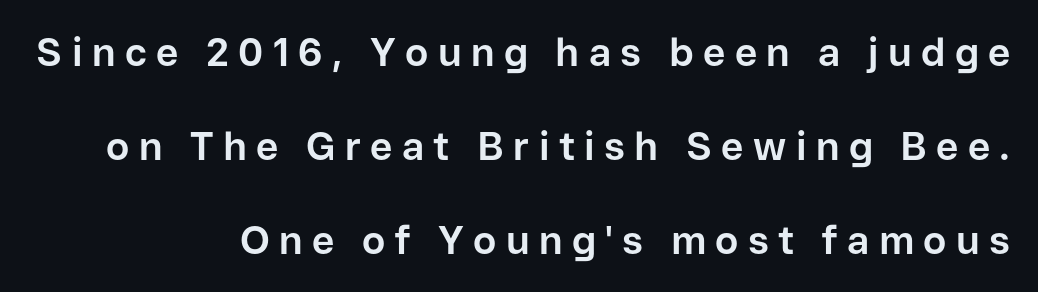
Q: Is the text bold? A: Yes.
Q: Is the text italic (slanted)? A: No, it is upright.
Q: Is the typeface a serif or a sans-serif typeface? A: Sans-serif.
Q: Is the text underlined? A: No.
Q: How is the paragraph aligned? A: Right-aligned.
Q: Is the spacing between letters normal or unusually wide? A: Unusually wide.
Q: Is the spacing between lines tight, normal or loose? A: Loose.
Q: Width (condensed, normal, or wide)? A: Normal.
Q: Stroke contrast? A: Low.
Q: x-height? A: Medium.
Q: Monospaced? A: No.
